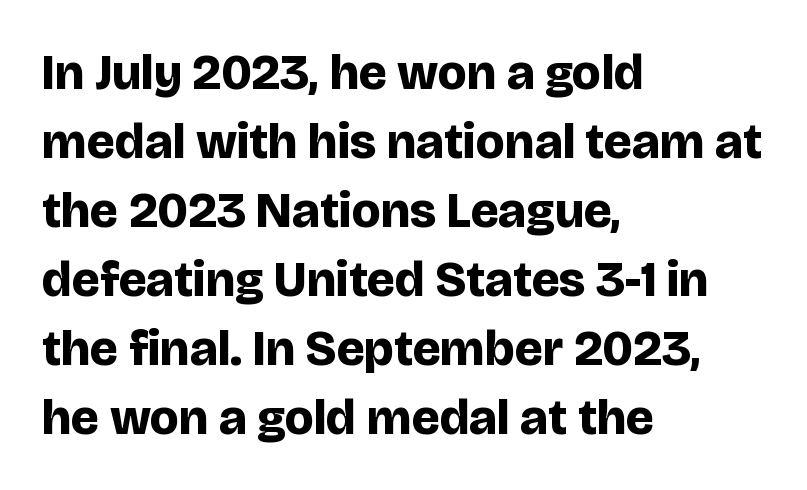
The line texture is even and compact thanks to regular tracking. Spacing verdict: proportional, widths tailored to each character. Anything drawn beneath the words? Only blank space. Weight: bold. The passage is arranged the way most books set body copy — flush left.
